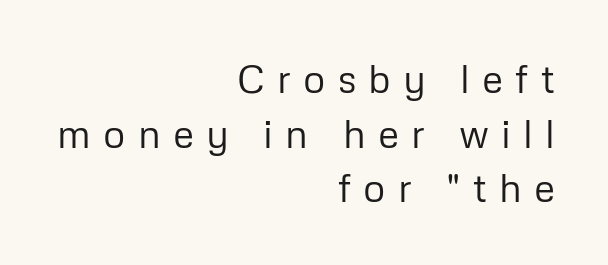
Students, observe: this is what conventionally led text looks like. Here the designer chose a conventional face with non-uniform glyph widths. The gap between lines stays unmarked. The gaps between neighbouring characters are conspicuously large.
